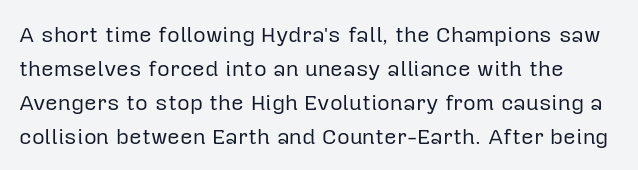
Q: Is the text bold? A: No.
Q: Is the text italic (slanted)? A: No, it is upright.
Q: Is the text underlined? A: No.
Q: Is the spacing between letters normal or unusually wide? A: Normal.
Q: Is the spacing between lines tight, normal or loose? A: Normal.
